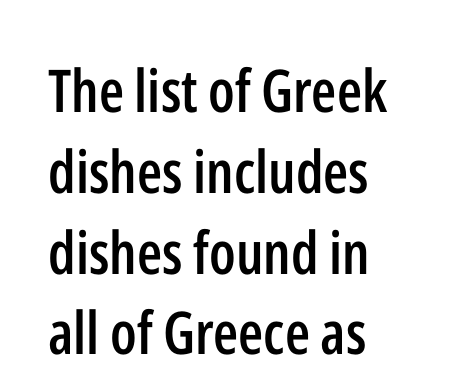
{"serif": "no", "italic": "no", "bold": "semi", "weight": "semibold", "width": "condensed", "stroke_contrast": "low", "x_height": "medium", "monospaced": "no", "underline": "no", "align": "left", "line_spacing": "normal", "line_spacing_ratio": 1.37, "letter_spacing": "normal", "letter_spacing_em": 0.0, "glyph_px": 59}
